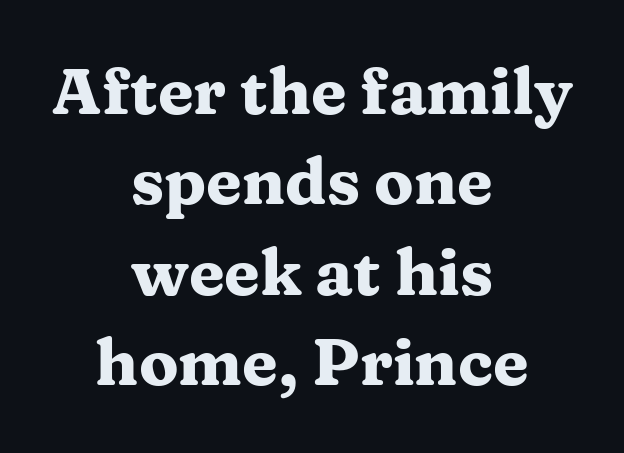
{"serif": "yes", "italic": "no", "bold": "yes", "weight": "heavy", "width": "wide", "stroke_contrast": "medium", "x_height": "medium", "monospaced": "no", "underline": "no", "align": "center", "line_spacing": "normal", "line_spacing_ratio": 1.39, "letter_spacing": "normal", "letter_spacing_em": 0.0, "glyph_px": 65}
